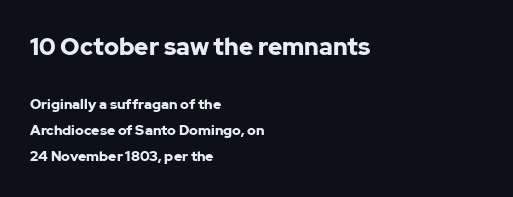
Q: Is the text bold? A: Yes.
Q: Is the text italic (slanted)? A: No, it is upright.
Q: Is the text underlined? A: No.
Q: How is the paragraph aligned? A: Left-aligned.
Q: Is the spacing between letters normal or unusually wide? A: Normal.
Q: Which block of text is set in a larger size, the first (top) or the second (bottom)? A: The first (top) one.
